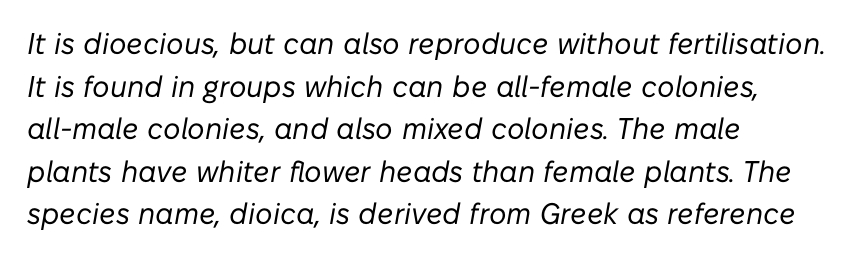
Q: Is the text bold? A: No.
Q: Is the text italic (slanted)? A: Yes, it leans right by about 10 degrees.
Q: Is the text underlined? A: No.
Q: How is the paragraph aligned? A: Left-aligned.
Q: Is the spacing between letters normal or unusually wide? A: Normal.
Q: Is the spacing between lines tight, normal or loose? A: Normal.
Q: Width (condensed, normal, or wide)? A: Normal.
Q: Stroke contrast? A: Low.
Q: x-height? A: Medium.
Q: Monospaced? A: No.
